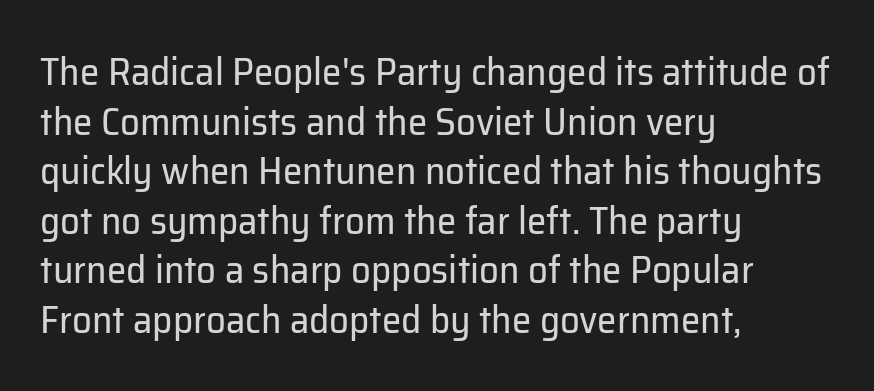
These lines are rendered in a variable-pitch font. Stroke terminals: plain, sans-serif. These lines are set flush left with a ragged right edge. One glance says typical: line gaps are just what's usual. A typesetter would mark this as roman, not italic. Underline: absent.
